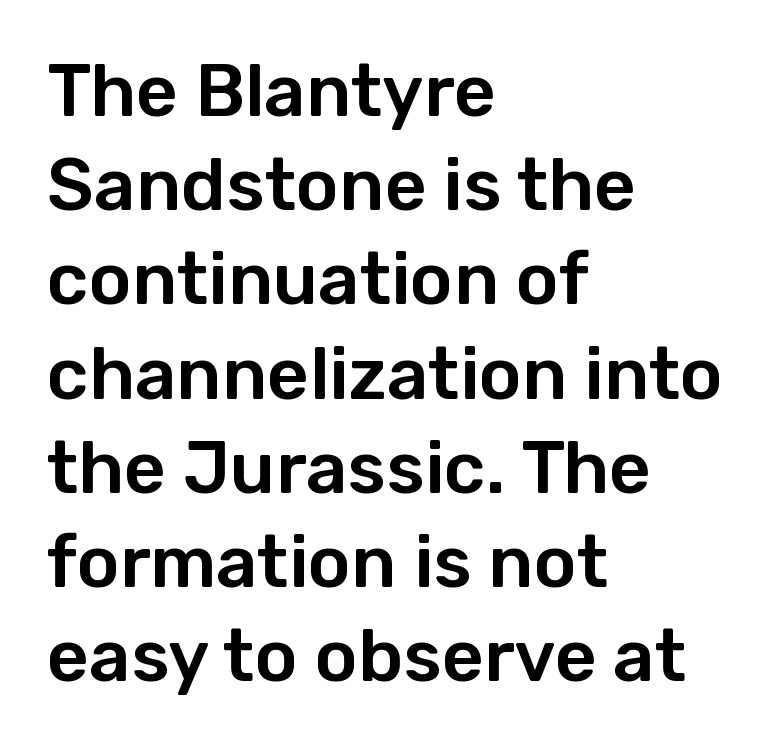
The image shows 73 px sans-serif type, upright; set left-aligned, normal line spacing (1.29x), normal letter spacing, not underlined; low stroke contrast and a medium x-height.
